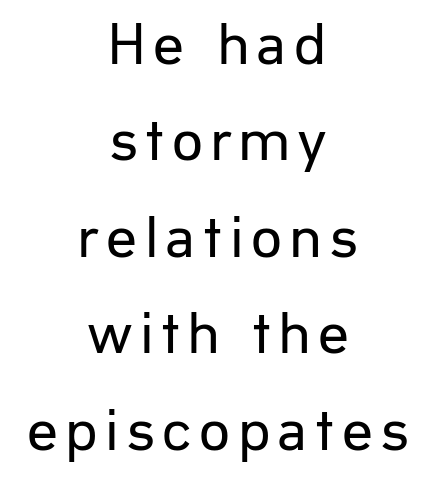
{"serif": "no", "italic": "no", "bold": "no", "weight": "regular", "width": "normal", "stroke_contrast": "low", "x_height": "medium", "monospaced": "no", "underline": "no", "align": "center", "line_spacing": "normal", "line_spacing_ratio": 1.58, "glyph_px": 61}
